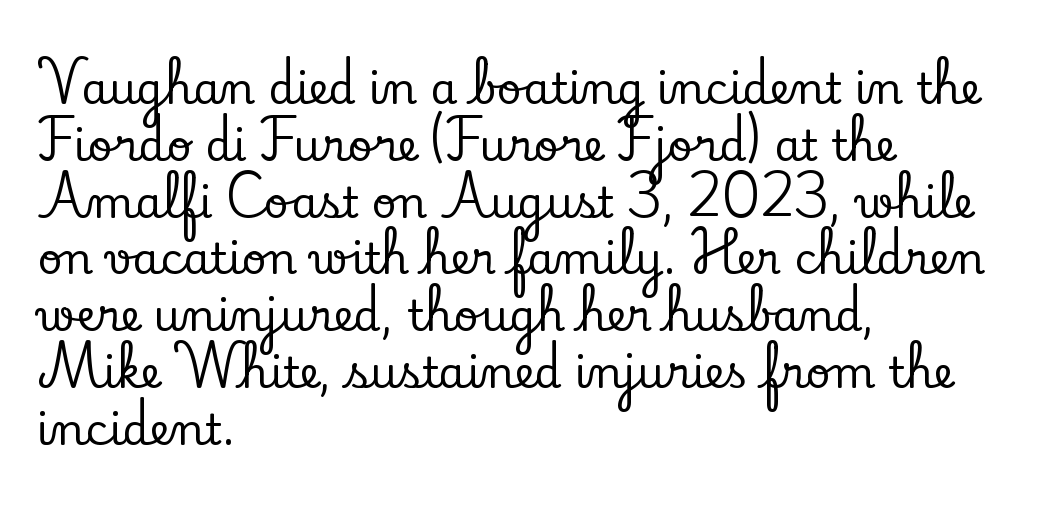
Q: Is the text italic (slanted)? A: No, it is upright.
Q: Is the typeface a serif or a sans-serif typeface? A: Serif.
Q: Is the text underlined? A: No.
Q: How is the paragraph aligned? A: Left-aligned.
Q: Is the spacing between letters normal or unusually wide? A: Normal.
Q: Is the spacing between lines tight, normal or loose? A: Normal.
Q: Width (condensed, normal, or wide)? A: Normal.
Q: Stroke contrast? A: Low.
Q: x-height? A: Small.
Q: Monospaced? A: No.
